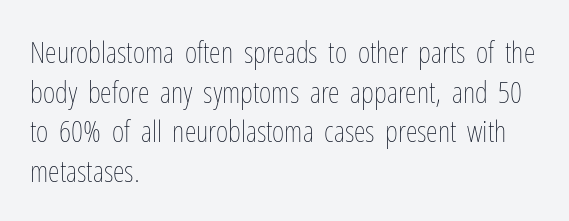
{"italic": "no", "bold": "no", "weight": "thin", "width": "condensed", "stroke_contrast": "low", "x_height": "medium", "monospaced": "no", "underline": "no", "align": "left", "line_spacing": "normal", "line_spacing_ratio": 1.32, "letter_spacing": "normal", "letter_spacing_em": 0.0, "glyph_px": 30}
